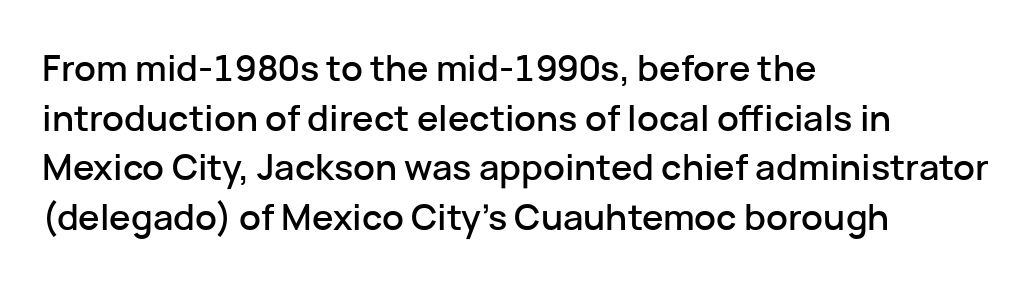
The image shows 36 px sans-serif type, upright; set left-aligned, normal line spacing (1.38x), normal letter spacing, not underlined; low stroke contrast and a medium x-height.
